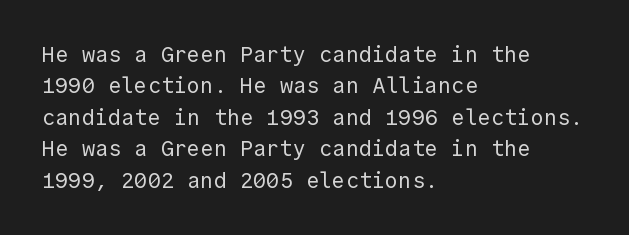
The image shows 22 px text type, upright; set left-aligned, normal line spacing (1.43x), normal letter spacing, not underlined.
